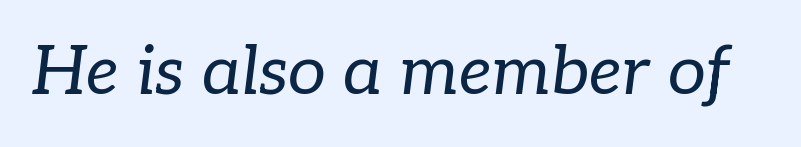
This rendering leaves character spacing at its baseline value. Varying glyph widths throughout — classic text-font behaviour. The glyphs are unaccompanied by any horizontal stroke below them. The text carries the slant typical of an italic or oblique font.
